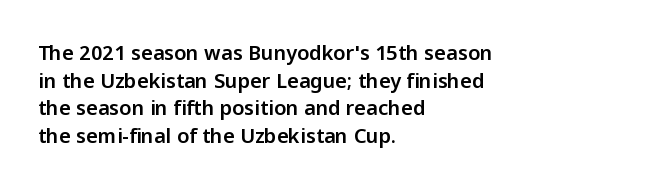
Q: Is the text italic (slanted)? A: No, it is upright.
Q: Is the text underlined? A: No.
Q: How is the paragraph aligned? A: Left-aligned.
Q: Is the spacing between letters normal or unusually wide? A: Normal.
Q: Is the spacing between lines tight, normal or loose? A: Normal.
